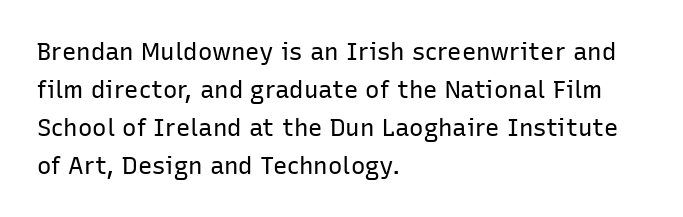
Q: Is the text bold? A: No.
Q: Is the text italic (slanted)? A: No, it is upright.
Q: Is the text underlined? A: No.
Q: How is the paragraph aligned? A: Left-aligned.
Q: Is the spacing between letters normal or unusually wide? A: Normal.
Q: Is the spacing between lines tight, normal or loose? A: Normal.
